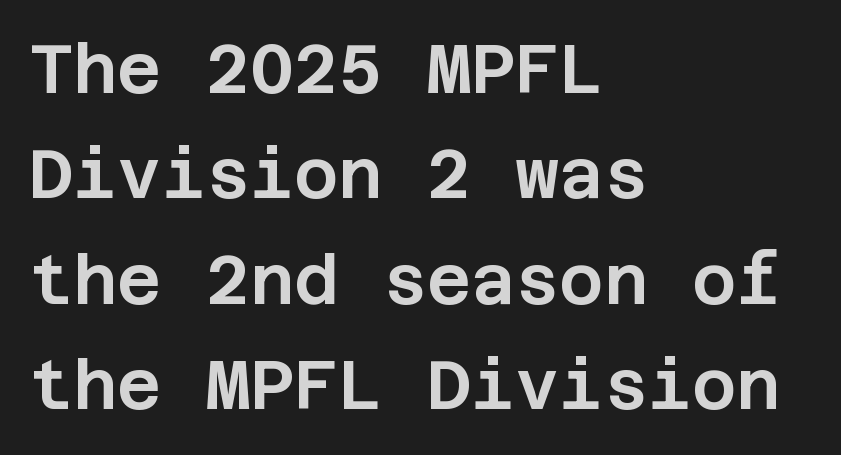
{"serif": "no", "italic": "no", "width": "normal", "stroke_contrast": "low", "x_height": "large", "underline": "no", "align": "left", "line_spacing": "normal", "line_spacing_ratio": 1.55, "letter_spacing": "normal", "letter_spacing_em": 0.0, "glyph_px": 68}
